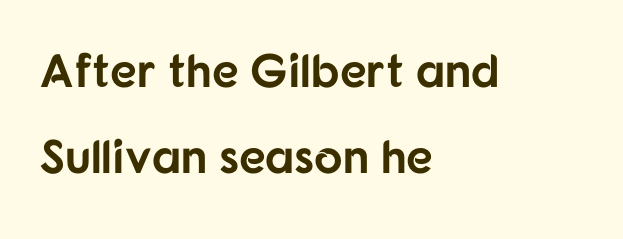
In terms of posture, this sample is upright. Each row of text sits above clean, open space. Think of a printed novel: that variable character pitch is what you see here. Chunky letters — that's bold for sure. This sample uses a sans-serif face.
